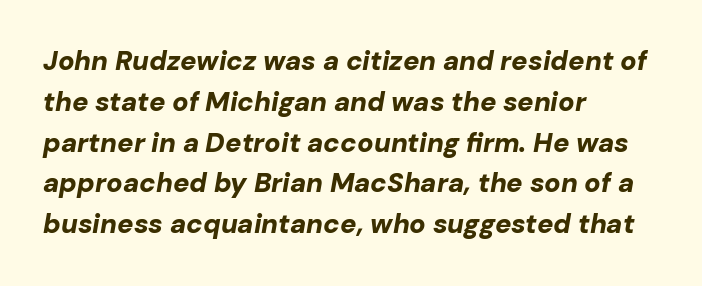
Spacing between characters is what you'd get straight out of the box. Caption: bold face, heavy strokes. Compared with ordinary roman type, these characters are visibly tilted. The gap between lines stays unmarked. Baseline-to-baseline distance is the conventional proportion of letter height.
